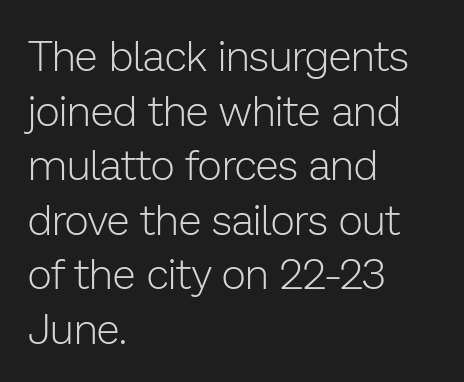
The image shows 42 px light sans-serif type, upright; set left-aligned, normal line spacing (1.3x), normal letter spacing, not underlined; low stroke contrast and a medium x-height.
